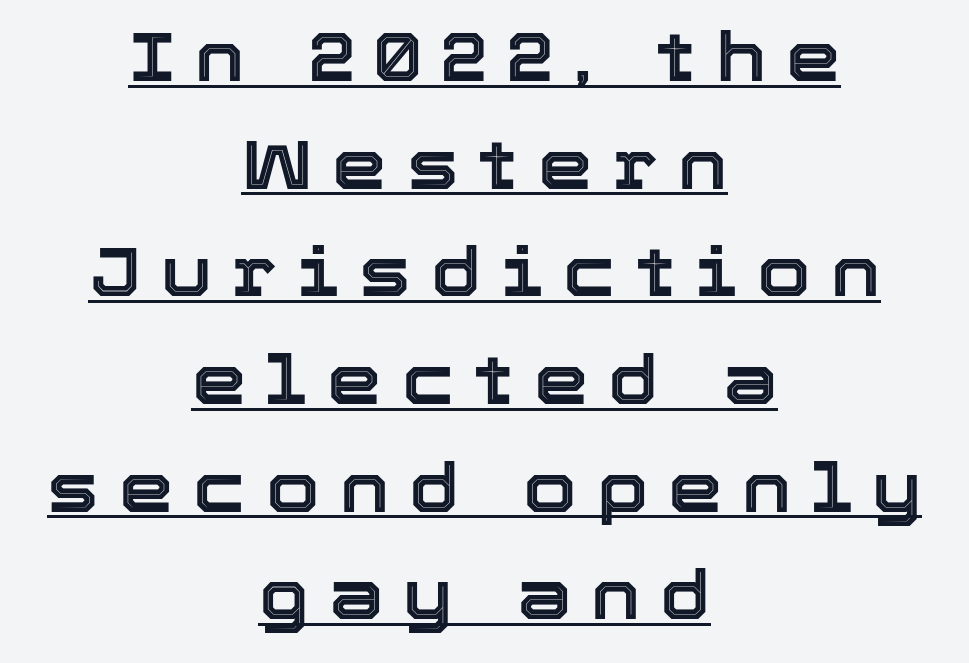
{"italic": "no", "width": "normal", "x_height": "medium", "monospaced": "no", "underline": "yes", "align": "center", "line_spacing": "normal", "line_spacing_ratio": 1.56, "letter_spacing": "wide", "letter_spacing_em": 0.29, "glyph_px": 69}
